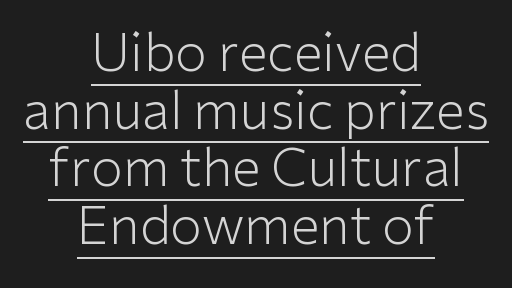
Q: Is the text bold? A: No.
Q: Is the text italic (slanted)? A: No, it is upright.
Q: Is the typeface a serif or a sans-serif typeface? A: Sans-serif.
Q: Is the text underlined? A: Yes.
Q: How is the paragraph aligned? A: Centered.
Q: Is the spacing between letters normal or unusually wide? A: Normal.
Q: Is the spacing between lines tight, normal or loose? A: Tight.
Q: Width (condensed, normal, or wide)? A: Normal.
Q: Stroke contrast? A: Low.
Q: x-height? A: Medium.
Q: Monospaced? A: No.
